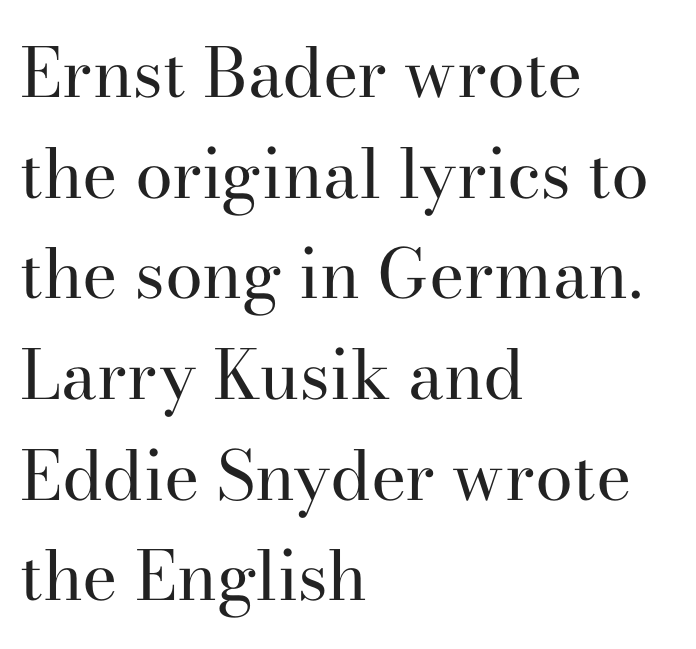
{"serif": "yes", "italic": "no", "bold": "no", "weight": "regular", "width": "normal", "stroke_contrast": "high", "x_height": "small", "monospaced": "no", "underline": "no", "align": "left", "line_spacing": "normal", "line_spacing_ratio": 1.48, "letter_spacing": "normal", "letter_spacing_em": 0.0, "glyph_px": 68}
